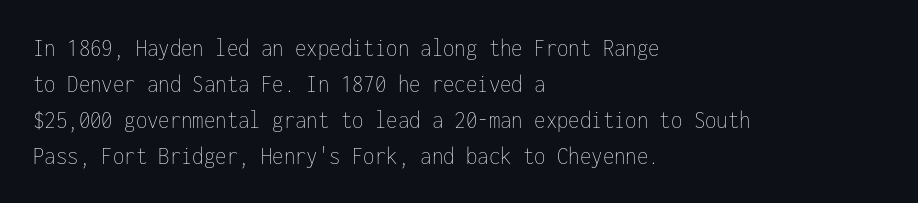
{"italic": "no", "bold": "no", "underline": "no", "align": "left", "line_spacing": "normal", "line_spacing_ratio": 1.39, "letter_spacing": "normal", "letter_spacing_em": 0.0, "glyph_px": 26}
